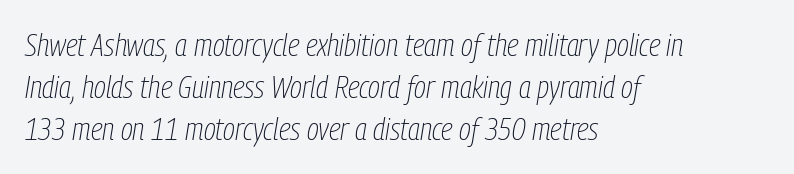
Quick note: interline space is typical. The letters advance in unequal steps, a hallmark of proportional type. Each stroke keeps to a modest, everyday thickness or less. Decoration check: the copy has no underline.
